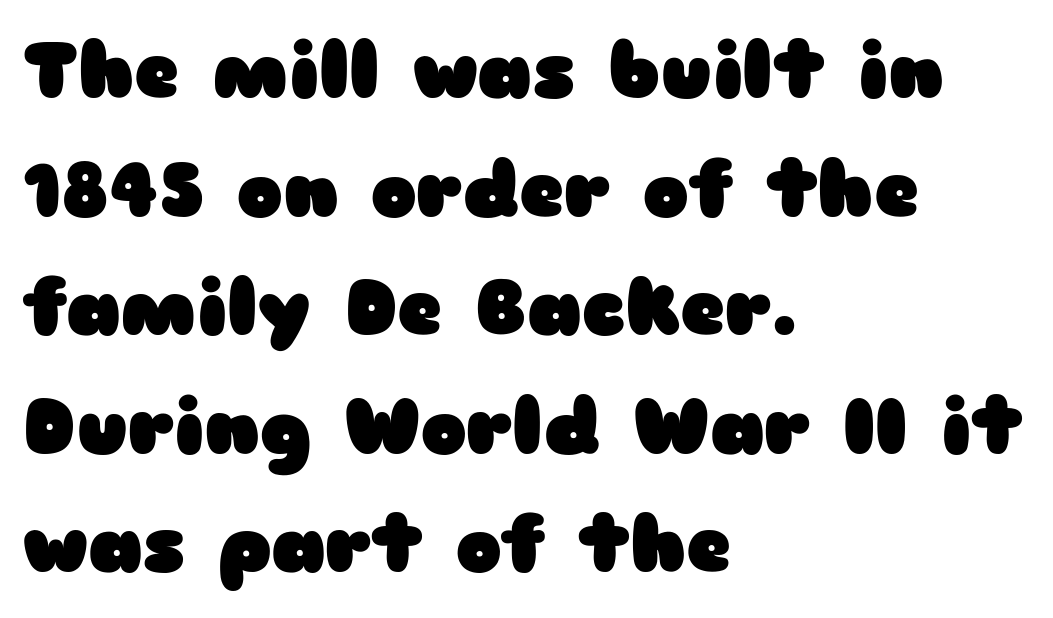
The image shows 77 px heavy, wide sans-serif type, upright; set left-aligned, normal line spacing (1.54x), normal letter spacing, not underlined; low stroke contrast and a medium x-height.
